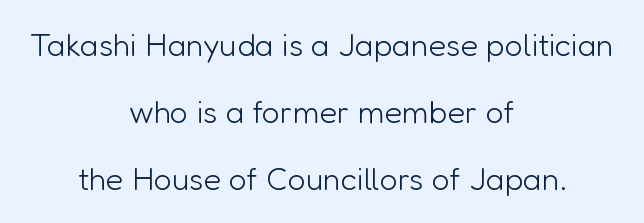
The image shows 32 px light sans-serif type, upright; set centered, loose line spacing (2.1x), normal letter spacing, not underlined; low stroke contrast and a medium x-height.
